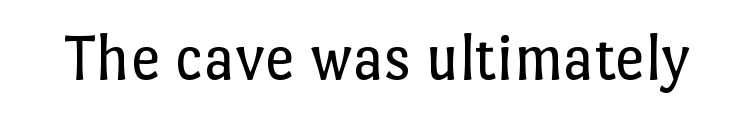
Q: Is the text bold? A: No.
Q: Is the text italic (slanted)? A: No, it is upright.
Q: Is the text underlined? A: No.
Q: Is the spacing between letters normal or unusually wide? A: Normal.
Q: Width (condensed, normal, or wide)? A: Normal.
Q: Stroke contrast? A: Low.
Q: x-height? A: Medium.
Q: Monospaced? A: No.
